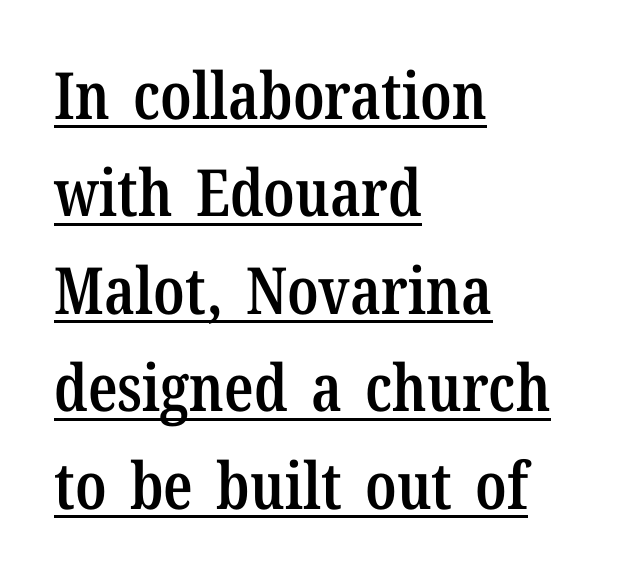
{"serif": "yes", "italic": "no", "bold": "semi", "weight": "semibold", "width": "condensed", "stroke_contrast": "low", "x_height": "medium", "monospaced": "no", "underline": "yes", "align": "left", "line_spacing": "normal", "line_spacing_ratio": 1.5, "letter_spacing": "normal", "letter_spacing_em": 0.0, "glyph_px": 65}
